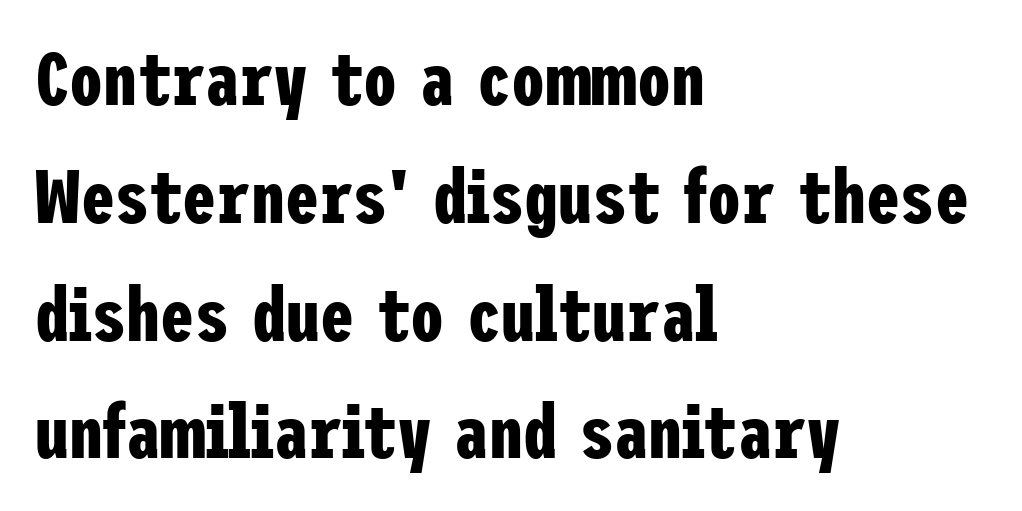
Q: Is the text bold? A: Yes.
Q: Is the text italic (slanted)? A: No, it is upright.
Q: Is the typeface a serif or a sans-serif typeface? A: Sans-serif.
Q: Is the text underlined? A: No.
Q: How is the paragraph aligned? A: Left-aligned.
Q: Is the spacing between letters normal or unusually wide? A: Normal.
Q: Is the spacing between lines tight, normal or loose? A: Normal.
Q: Width (condensed, normal, or wide)? A: Condensed.
Q: Stroke contrast? A: Low.
Q: x-height? A: Medium.
